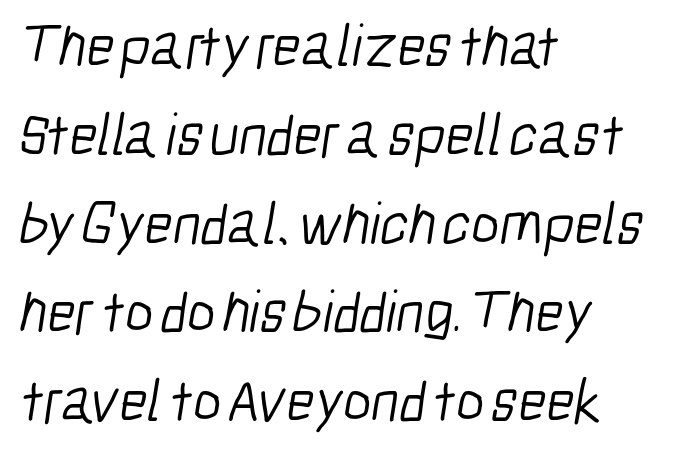
The block of text has a typical density, with ordinary space between rows. The font family rendered here belongs to the sans-serif group. The letters advance in unequal steps, a hallmark of proportional type. The lines are quadded left.
